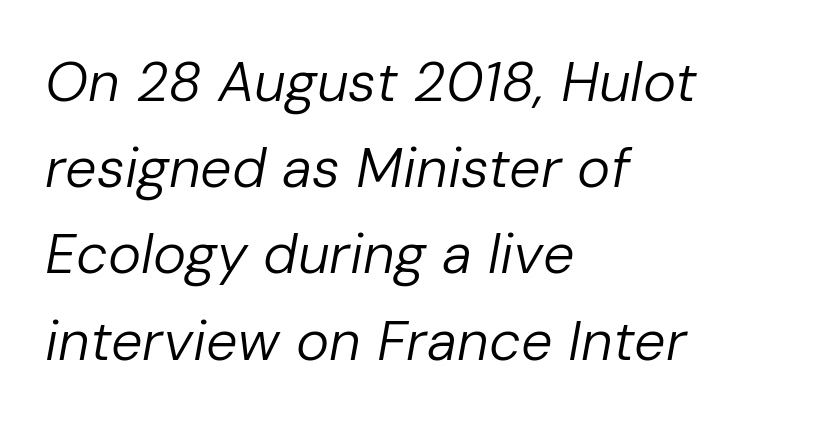
Q: Is the text bold? A: No.
Q: Is the text italic (slanted)? A: Yes, it leans right by about 10 degrees.
Q: Is the text underlined? A: No.
Q: How is the paragraph aligned? A: Left-aligned.
Q: Is the spacing between letters normal or unusually wide? A: Normal.
Q: Is the spacing between lines tight, normal or loose? A: Normal.
Q: Width (condensed, normal, or wide)? A: Normal.
Q: Stroke contrast? A: Low.
Q: x-height? A: Medium.
Q: Monospaced? A: No.
